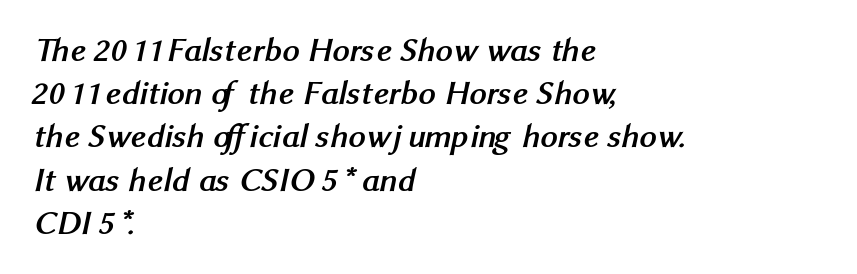
{"serif": "no", "bold": "yes", "weight": "semibold", "width": "normal", "stroke_contrast": "medium", "x_height": "medium", "monospaced": "no", "underline": "no", "align": "left", "line_spacing": "normal", "line_spacing_ratio": 1.27, "letter_spacing": "normal", "letter_spacing_em": 0.0, "glyph_px": 34}
